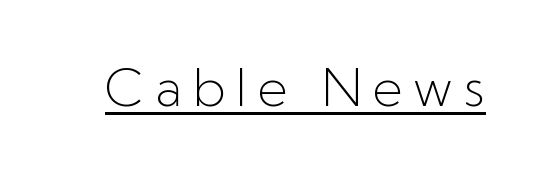
{"serif": "no", "italic": "no", "bold": "no", "weight": "light", "width": "normal", "stroke_contrast": "low", "x_height": "medium", "monospaced": "no", "underline": "yes", "letter_spacing": "wide", "letter_spacing_em": 0.2, "glyph_px": 52}
